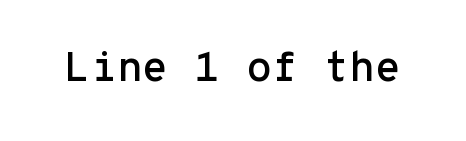
{"serif": "no", "italic": "no", "width": "normal", "stroke_contrast": "low", "x_height": "medium", "monospaced": "yes", "underline": "no", "letter_spacing": "normal", "letter_spacing_em": 0.0, "glyph_px": 42}
